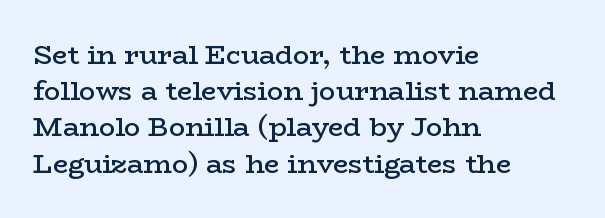
Nobody touched the tracking dial on this one. Its strokes are somewhat broadened, the hallmark of semibold type. Reading down the column, the eye jumps a familiar distance to each next line. Decoration check: the copy has no underline. The paragraph has a hard left edge and a soft right edge. Does the lettering tilt? It doesn't — this is upright.
